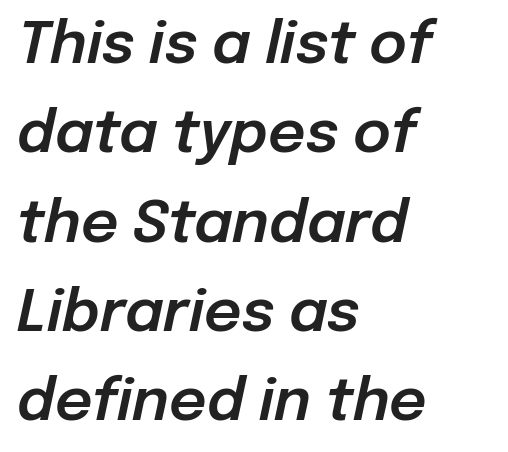
The image shows 58 px text type, italic (leaning right); set left-aligned, normal line spacing (1.54x), normal letter spacing, not underlined; low stroke contrast and a medium x-height.
